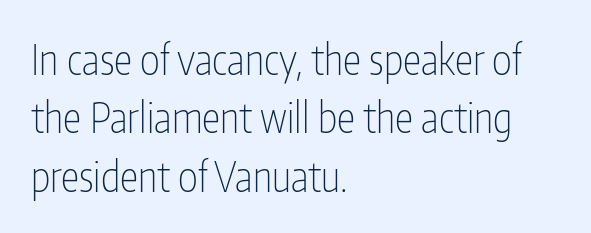
{"serif": "no", "italic": "no", "bold": "no", "weight": "thin", "width": "condensed", "stroke_contrast": "low", "x_height": "medium", "monospaced": "no", "underline": "no", "align": "left", "line_spacing": "normal", "line_spacing_ratio": 1.39, "letter_spacing": "normal", "letter_spacing_em": 0.0, "glyph_px": 42}
